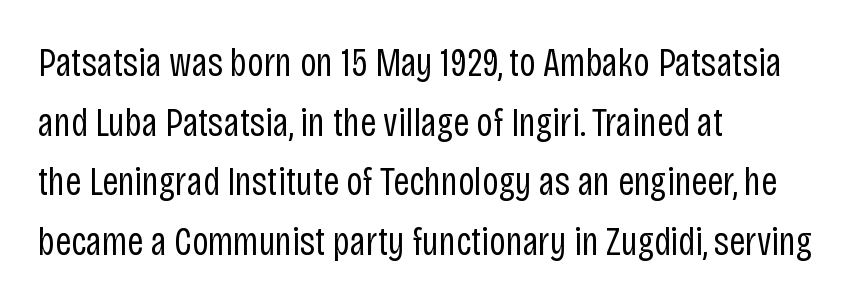
The lettering holds an erect, upright posture throughout. Descender tails drop into unmarked territory. You could call the tracking neutral — neither tight nor loose. Each stroke keeps to a modest, everyday thickness or less. You could not count columns in this text — the font is proportionally spaced. Does the leading feel generous? No, just average.
